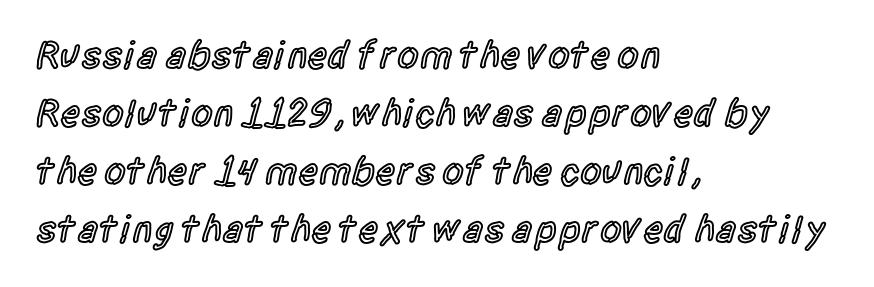
{"serif": "no", "bold": "semi", "weight": "semibold", "width": "condensed", "x_height": "large", "monospaced": "no", "underline": "no", "align": "left", "line_spacing": "normal", "line_spacing_ratio": 1.49, "letter_spacing": "normal", "letter_spacing_em": 0.0, "glyph_px": 39}
